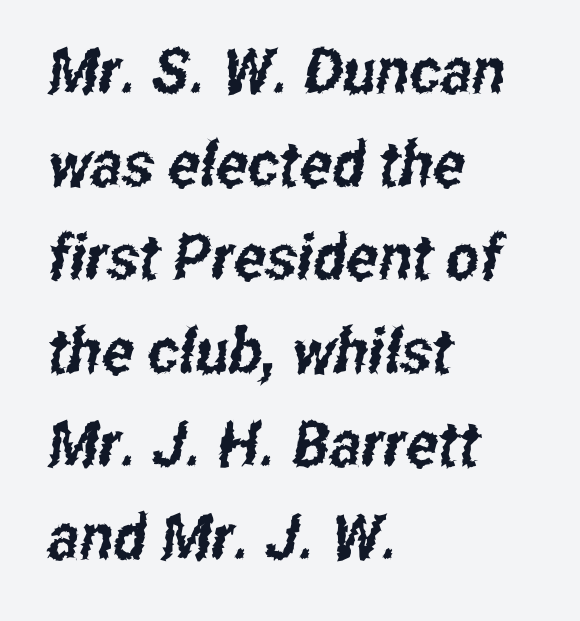
Q: Is the typeface a serif or a sans-serif typeface? A: Sans-serif.
Q: Is the text underlined? A: No.
Q: How is the paragraph aligned? A: Left-aligned.
Q: Is the spacing between letters normal or unusually wide? A: Normal.
Q: Is the spacing between lines tight, normal or loose? A: Normal.
Q: Width (condensed, normal, or wide)? A: Condensed.
Q: Stroke contrast? A: Low.
Q: x-height? A: Medium.
Q: Monospaced? A: No.
